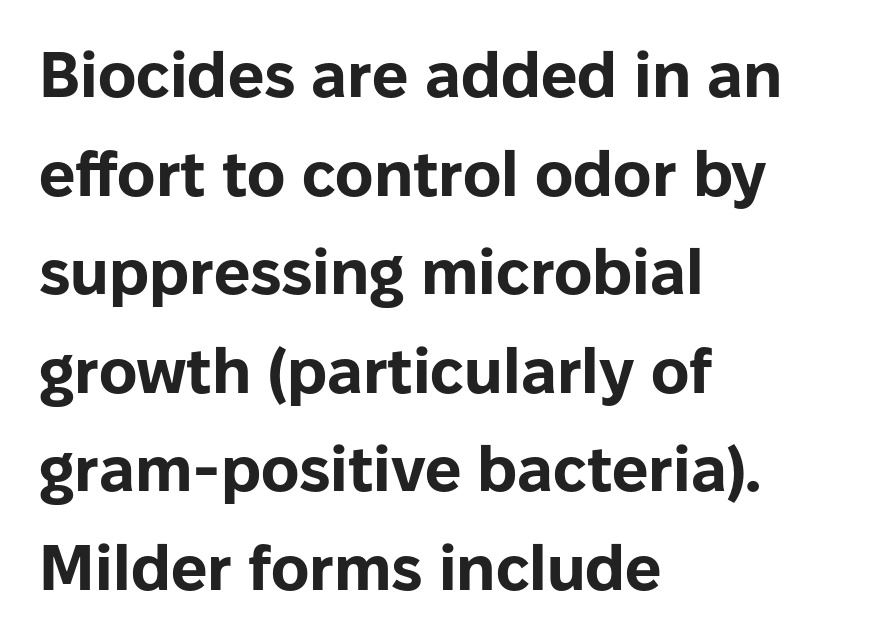
The image shows 64 px bold sans-serif type, upright; set left-aligned, normal line spacing (1.54x), normal letter spacing, not underlined; low stroke contrast and a medium x-height.
